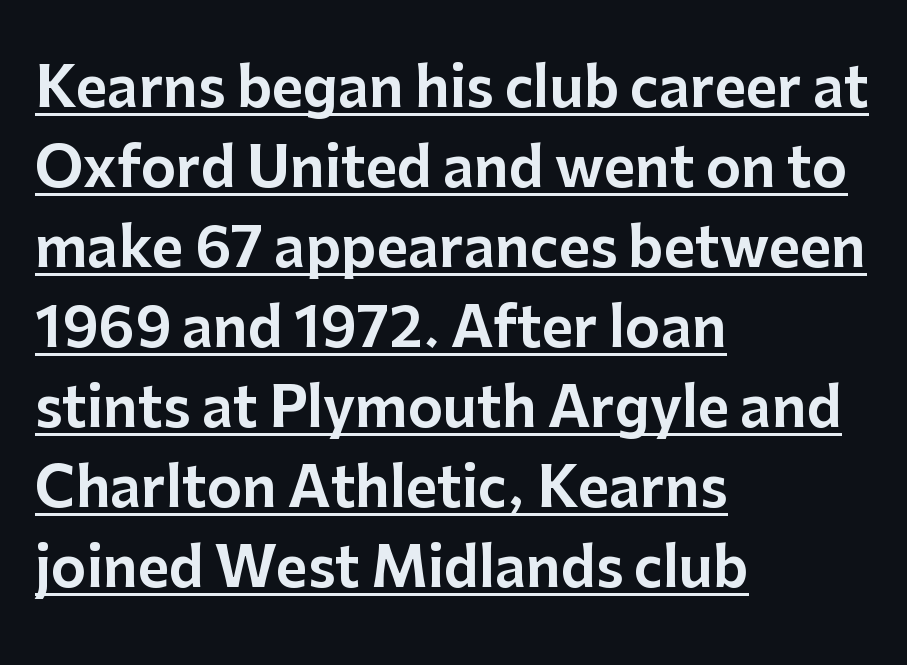
The letterforms sit shoulder to shoulder at normal distance. The letters advance in unequal steps, a hallmark of proportional type. Vertical strokes here are truly vertical. Descenders here cross a horizontal rule under the line. Typeset ragged right — the left edge is the straight one. Vertical spacing — default.
